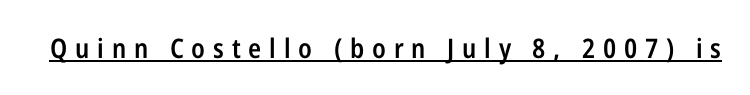
The image shows 27 px text type, upright; set unusually wide letter spacing (+0.29 em), underlined.
